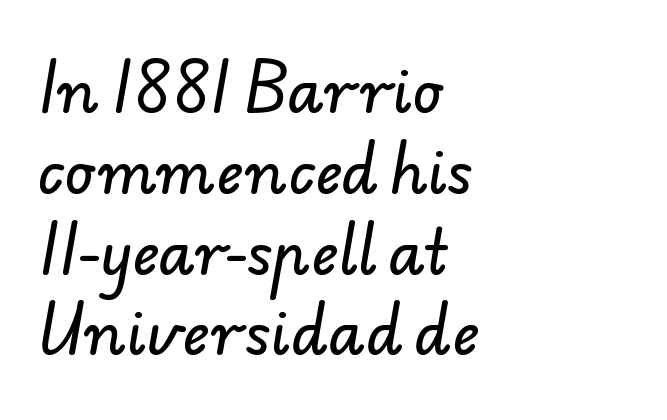
Notice how descenders clear the ascenders below comfortably — that's standard leading. Clear beneath every line of the passage. Every row of glyphs begins at an identical x-position on the left. No feet cap the strokes, marking this as sans-serif type. The letters advance in unequal steps, a hallmark of proportional type. Glyph-to-glyph distance matches everyday printed text.
